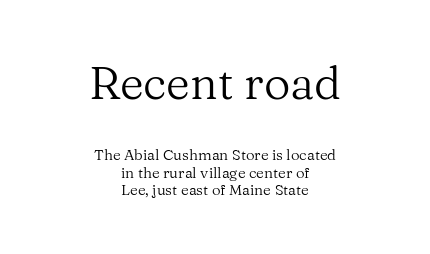
{"serif": "yes", "italic": "no", "bold": "no", "weight": "regular", "width": "normal", "stroke_contrast": "medium", "x_height": "medium", "monospaced": "no", "underline": "no", "align": "center", "line_spacing_ratio": 1.18, "letter_spacing": "normal", "letter_spacing_em": 0.0, "larger_block": "first", "size_ratio": 3.07, "glyph_px": 46}
